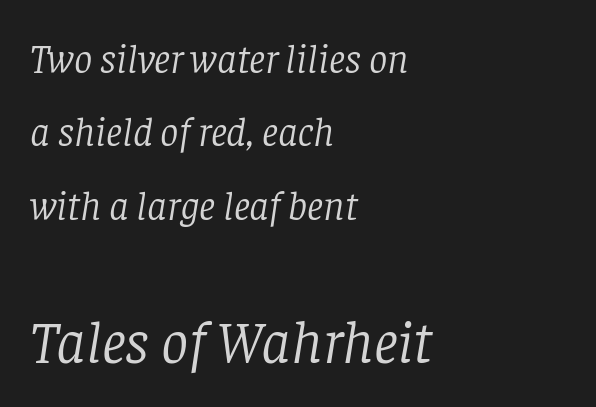
The image shows 61 px light serif type, italic (leaning right); set left-aligned, line spacing 1.79x, normal letter spacing, not underlined; the second (bottom) block is 1.49x larger; low stroke contrast and a large x-height.
